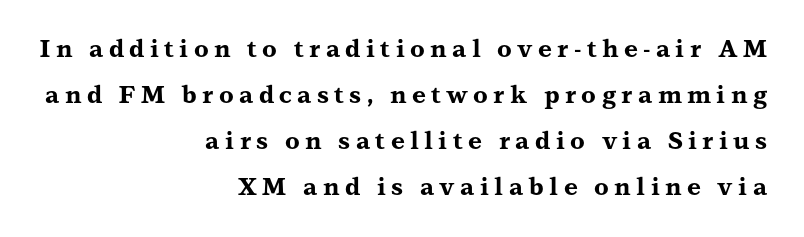
Line ends are locked; line starts wander. Strong, thick strokes mark this as bold type. These lines stand farther apart than default settings would place them. The passage shown is not underscored anywhere. These lines have a slow, spaced-out rhythm from letter to letter. Unlike italic type, these characters show no tilt at all.
